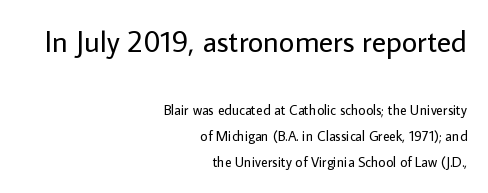
{"serif": "no", "italic": "no", "bold": "no", "weight": "regular", "width": "normal", "stroke_contrast": "low", "x_height": "medium", "monospaced": "no", "underline": "no", "align": "right", "line_spacing_ratio": 1.85, "letter_spacing": "normal", "letter_spacing_em": 0.0, "larger_block": "first", "size_ratio": 2.14, "glyph_px": 30}
